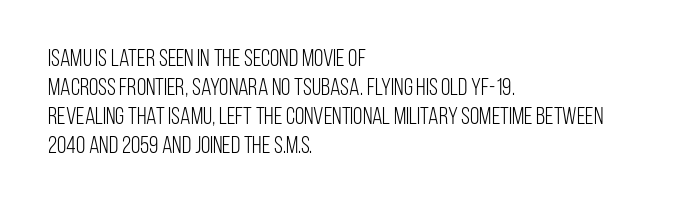
{"italic": "no", "bold": "no", "underline": "no", "align": "left", "line_spacing_ratio": 1.21, "letter_spacing": "normal", "letter_spacing_em": 0.0, "glyph_px": 24}
